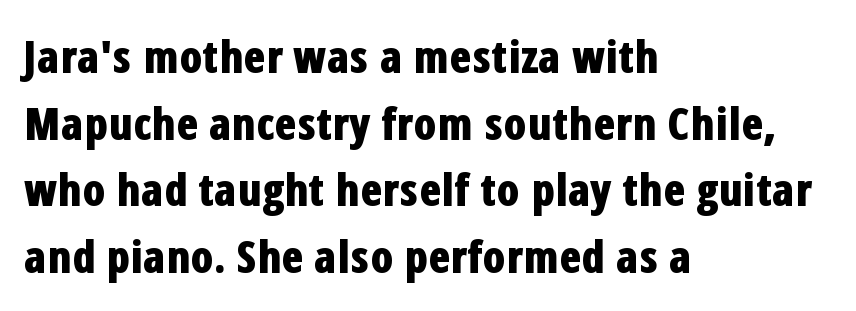
Q: Is the text bold? A: Yes.
Q: Is the text italic (slanted)? A: No, it is upright.
Q: Is the typeface a serif or a sans-serif typeface? A: Sans-serif.
Q: Is the text underlined? A: No.
Q: How is the paragraph aligned? A: Left-aligned.
Q: Is the spacing between letters normal or unusually wide? A: Normal.
Q: Is the spacing between lines tight, normal or loose? A: Normal.
Q: Width (condensed, normal, or wide)? A: Condensed.
Q: Stroke contrast? A: Low.
Q: x-height? A: Medium.
Q: Monospaced? A: No.
